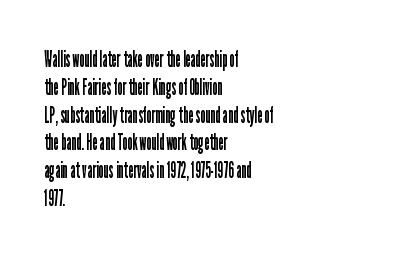
The image shows 23 px text type, upright; set left-aligned, line spacing 1.21x, normal letter spacing, not underlined.
